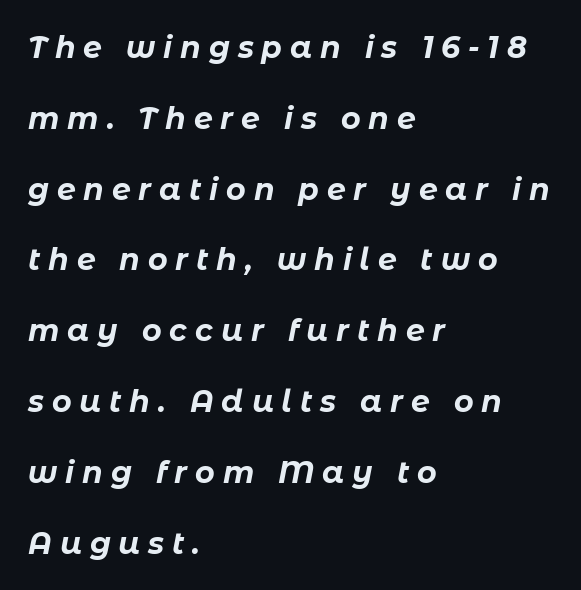
Q: Is the text bold? A: Yes.
Q: Is the text italic (slanted)? A: Yes, it leans right by about 11 degrees.
Q: Is the text underlined? A: No.
Q: How is the paragraph aligned? A: Left-aligned.
Q: Is the spacing between letters normal or unusually wide? A: Unusually wide.
Q: Is the spacing between lines tight, normal or loose? A: Loose.
Q: Width (condensed, normal, or wide)? A: Normal.
Q: Stroke contrast? A: Low.
Q: x-height? A: Medium.
Q: Monospaced? A: No.
